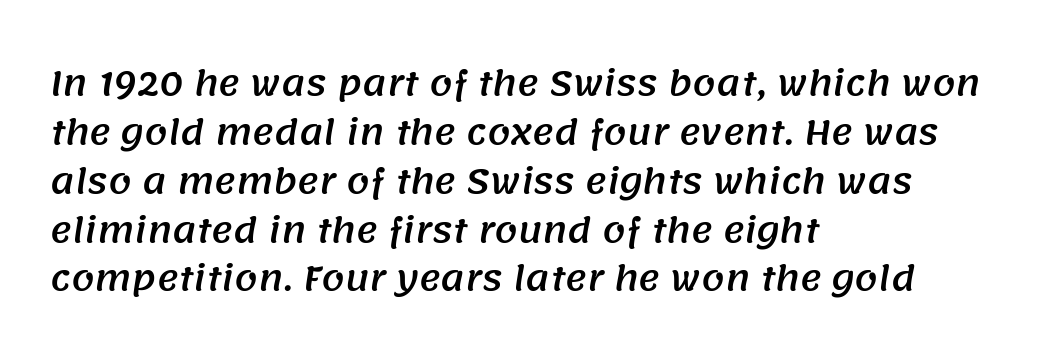
The horizontal fit of the characters is conventional and even. Students, observe: this is what conventionally led text looks like. Do the characters align in a grid? No, the font is proportional. Check under the words: just untouched page.
